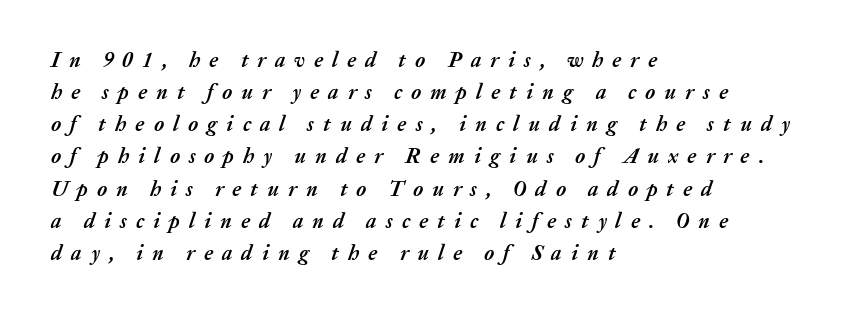
The image shows 21 px bold type, italic (leaning right); set left-aligned, normal line spacing (1.53x), unusually wide letter spacing (+0.43 em), not underlined.
